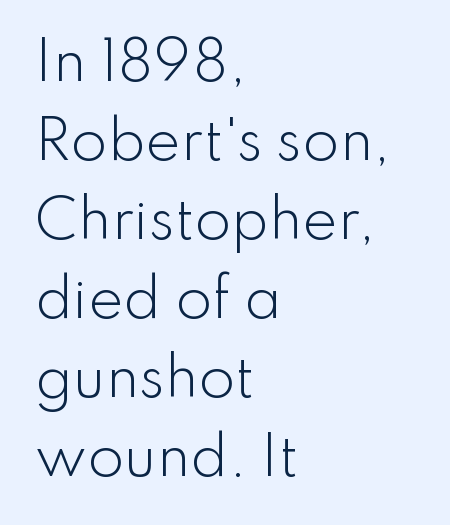
Q: Is the text bold? A: No.
Q: Is the text italic (slanted)? A: No, it is upright.
Q: Is the typeface a serif or a sans-serif typeface? A: Sans-serif.
Q: Is the text underlined? A: No.
Q: How is the paragraph aligned? A: Left-aligned.
Q: Is the spacing between letters normal or unusually wide? A: Normal.
Q: Is the spacing between lines tight, normal or loose? A: Normal.
Q: Width (condensed, normal, or wide)? A: Normal.
Q: Stroke contrast? A: Low.
Q: x-height? A: Small.
Q: Monospaced? A: No.
